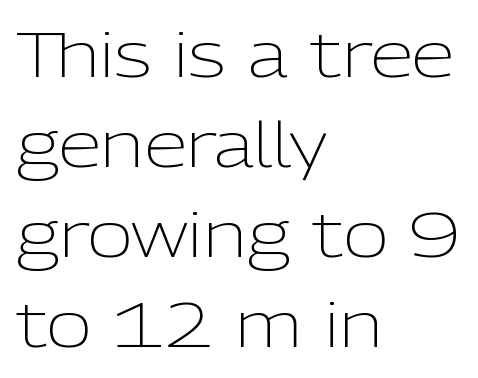
{"serif": "no", "italic": "no", "bold": "no", "weight": "light", "width": "normal", "stroke_contrast": "low", "x_height": "medium", "monospaced": "no", "underline": "no", "align": "left", "line_spacing": "normal", "line_spacing_ratio": 1.45, "letter_spacing": "normal", "letter_spacing_em": 0.0, "glyph_px": 62}
